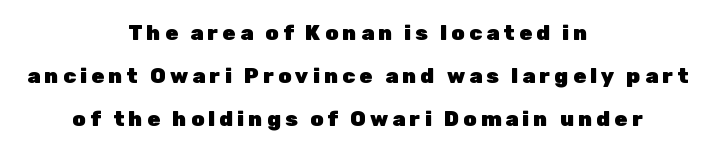
Lines of text with bare space underneath. Nope, not italic — everything's standing straight. A great deal of white space separates one row of letters from the next. The whitespace from short lines is split evenly between both sides. Does extra space separate the letters? Yes, quite a lot of it. Thick stems and heavy bowls — unmistakably bold.
